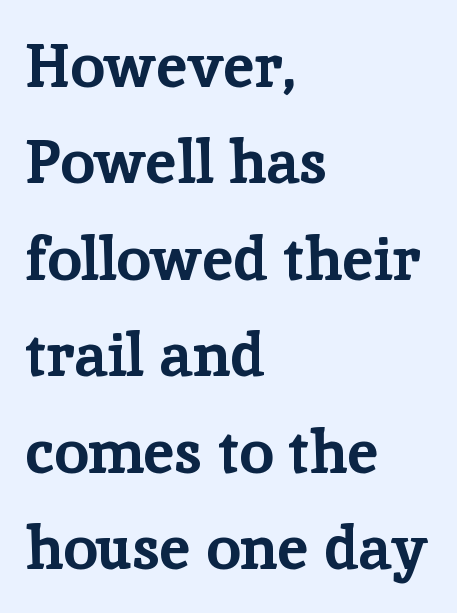
Q: Is the text bold? A: Yes.
Q: Is the text italic (slanted)? A: No, it is upright.
Q: Is the typeface a serif or a sans-serif typeface? A: Serif.
Q: Is the text underlined? A: No.
Q: How is the paragraph aligned? A: Left-aligned.
Q: Is the spacing between letters normal or unusually wide? A: Normal.
Q: Is the spacing between lines tight, normal or loose? A: Normal.
Q: Width (condensed, normal, or wide)? A: Normal.
Q: Stroke contrast? A: Low.
Q: x-height? A: Medium.
Q: Monospaced? A: No.
